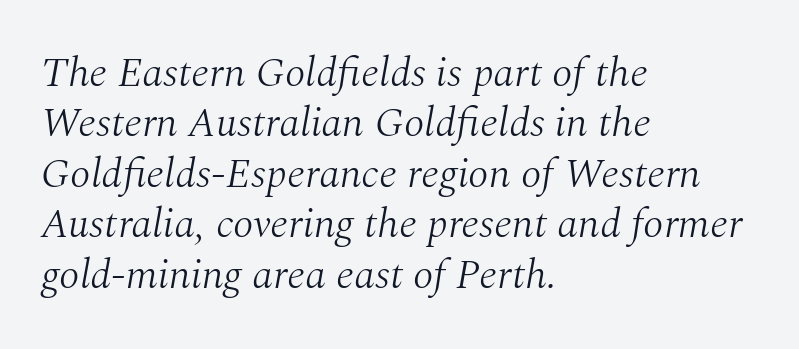
The image shows 42 px light serif type, italic (leaning right); set left-aligned, line spacing 1.2x, normal letter spacing, not underlined; medium stroke contrast and a medium x-height.
